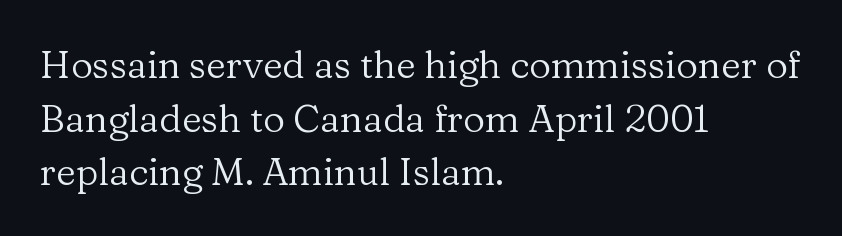
Q: Is the text bold? A: No.
Q: Is the text italic (slanted)? A: No, it is upright.
Q: Is the typeface a serif or a sans-serif typeface? A: Serif.
Q: Is the text underlined? A: No.
Q: How is the paragraph aligned? A: Left-aligned.
Q: Is the spacing between letters normal or unusually wide? A: Normal.
Q: Is the spacing between lines tight, normal or loose? A: Normal.
Q: Width (condensed, normal, or wide)? A: Normal.
Q: Stroke contrast? A: Low.
Q: x-height? A: Medium.
Q: Monospaced? A: No.
